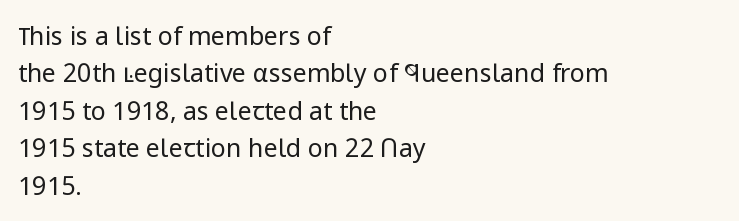
{"italic": "no", "bold": "no", "underline": "no", "align": "left", "line_spacing": "normal", "line_spacing_ratio": 1.5, "letter_spacing": "normal", "letter_spacing_em": 0.0, "glyph_px": 25}
